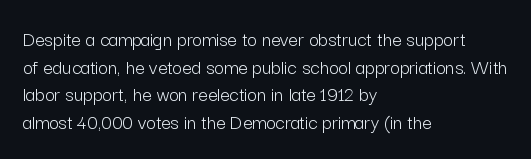
Q: Is the text bold? A: No.
Q: Is the text italic (slanted)? A: No, it is upright.
Q: Is the text underlined? A: No.
Q: How is the paragraph aligned? A: Left-aligned.
Q: Is the spacing between letters normal or unusually wide? A: Normal.
Q: Is the spacing between lines tight, normal or loose? A: Normal.
